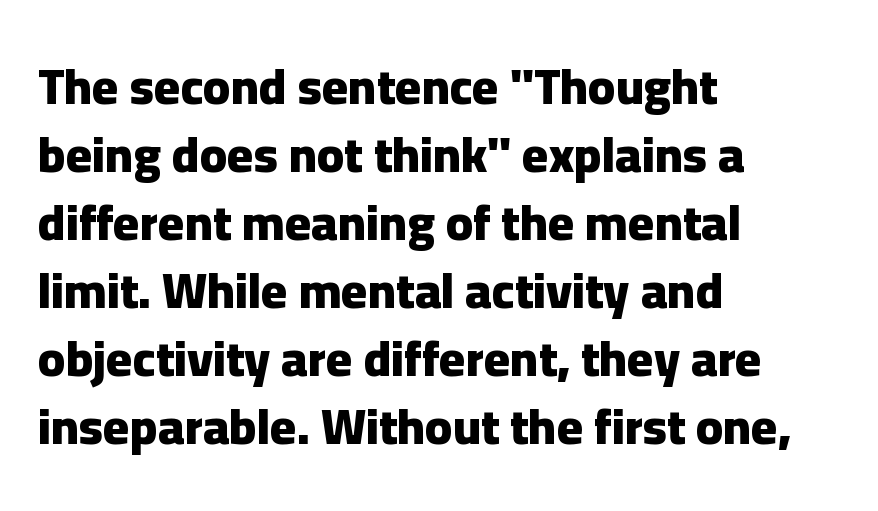
Q: Is the text bold? A: Yes.
Q: Is the text italic (slanted)? A: No, it is upright.
Q: Is the typeface a serif or a sans-serif typeface? A: Sans-serif.
Q: Is the text underlined? A: No.
Q: How is the paragraph aligned? A: Left-aligned.
Q: Is the spacing between letters normal or unusually wide? A: Normal.
Q: Is the spacing between lines tight, normal or loose? A: Normal.
Q: Width (condensed, normal, or wide)? A: Normal.
Q: Stroke contrast? A: Low.
Q: x-height? A: Medium.
Q: Monospaced? A: No.
